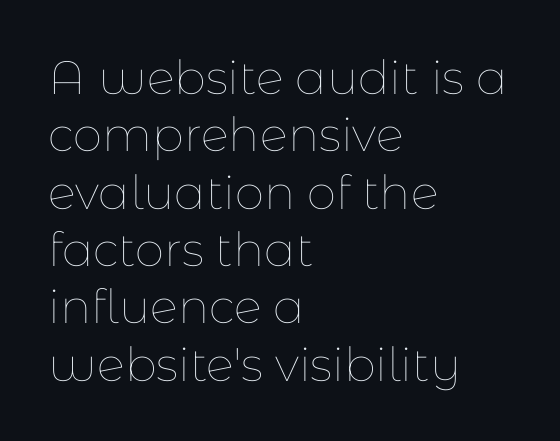
Q: Is the text bold? A: No.
Q: Is the text italic (slanted)? A: No, it is upright.
Q: Is the text underlined? A: No.
Q: How is the paragraph aligned? A: Left-aligned.
Q: Is the spacing between letters normal or unusually wide? A: Normal.
Q: Width (condensed, normal, or wide)? A: Normal.
Q: Stroke contrast? A: Low.
Q: x-height? A: Medium.
Q: Monospaced? A: No.
